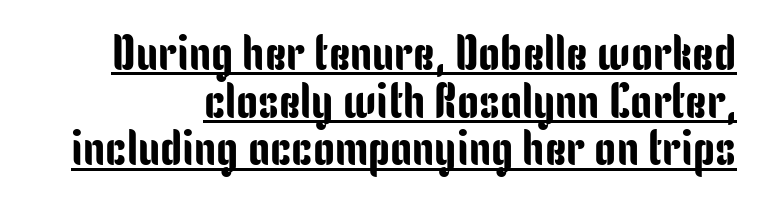
A typesetter would label this face a sans. A typesetter would call this leading minimal, almost set solid. No italicization has been applied; the sample stays upright. What stands out about the letter spacing? Nothing — it is the standard amount.
